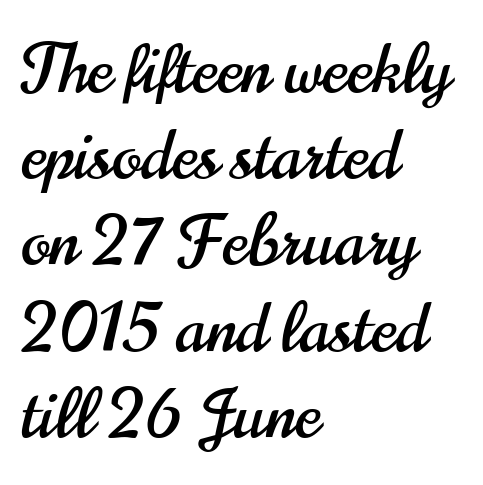
Q: Is the text italic (slanted)? A: Yes.
Q: Is the typeface a serif or a sans-serif typeface? A: Sans-serif.
Q: Is the text underlined? A: No.
Q: How is the paragraph aligned? A: Left-aligned.
Q: Is the spacing between letters normal or unusually wide? A: Normal.
Q: Is the spacing between lines tight, normal or loose? A: Normal.
Q: Width (condensed, normal, or wide)? A: Condensed.
Q: Stroke contrast? A: High.
Q: x-height? A: Small.
Q: Monospaced? A: No.
